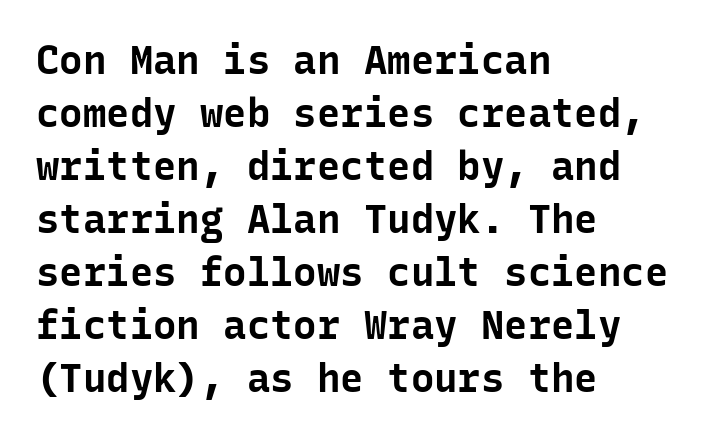
The image shows 39 px bold sans-serif type, upright, monospaced; set left-aligned, normal line spacing (1.36x), normal letter spacing, not underlined; low stroke contrast and a medium x-height.
